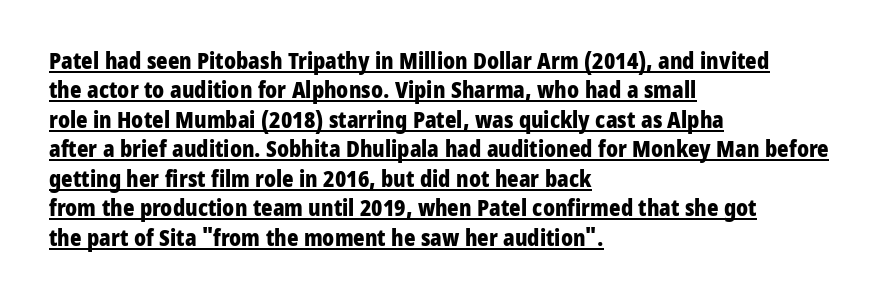
Which margin do the lines hug? The left one — the right edge is uneven. In terms of leading, this rendering sits right in the middle. No italicization has been applied; the sample stays upright. How heavy is the stroke? Heavy — this is a bold. Compared with undecorated copy, this sample adds a rule below the words.
